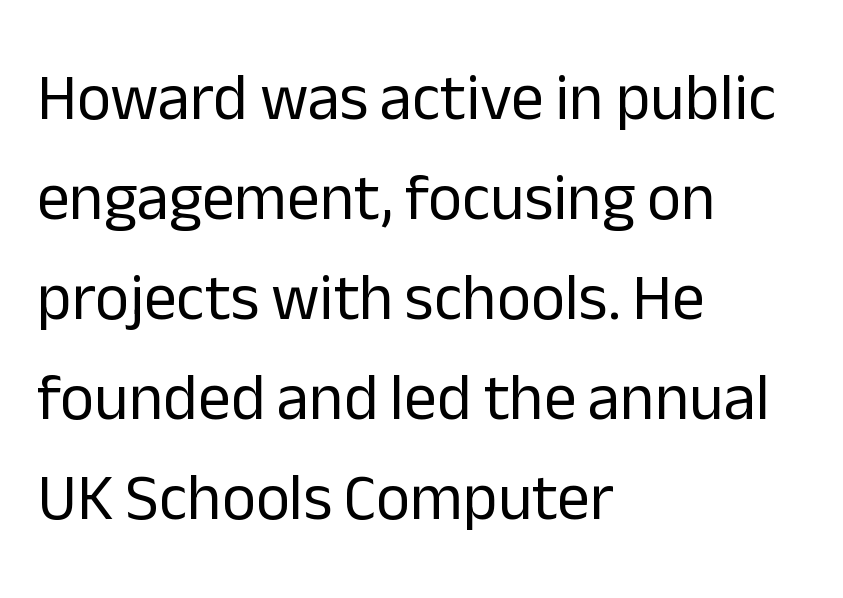
{"serif": "no", "italic": "no", "bold": "no", "weight": "regular", "width": "normal", "stroke_contrast": "low", "x_height": "medium", "monospaced": "no", "underline": "no", "align": "left", "line_spacing": "normal", "line_spacing_ratio": 1.54, "letter_spacing": "normal", "letter_spacing_em": 0.0, "glyph_px": 65}
